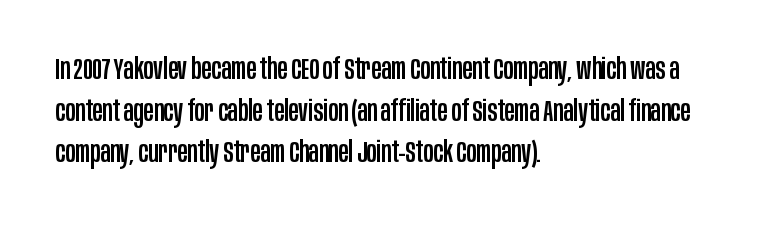
{"serif": "no", "italic": "no", "width": "condensed", "stroke_contrast": "low", "x_height": "large", "monospaced": "no", "underline": "no", "align": "left", "line_spacing": "normal", "line_spacing_ratio": 1.39, "letter_spacing": "normal", "letter_spacing_em": 0.0, "glyph_px": 30}
